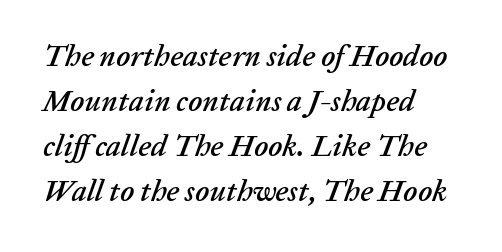
Line starts are locked; line ends wander. The strip under each line holds only bare page. Each letter keeps its own natural width here, so spacing adapts to shape. The vertical gap from one line to the next is medium.
